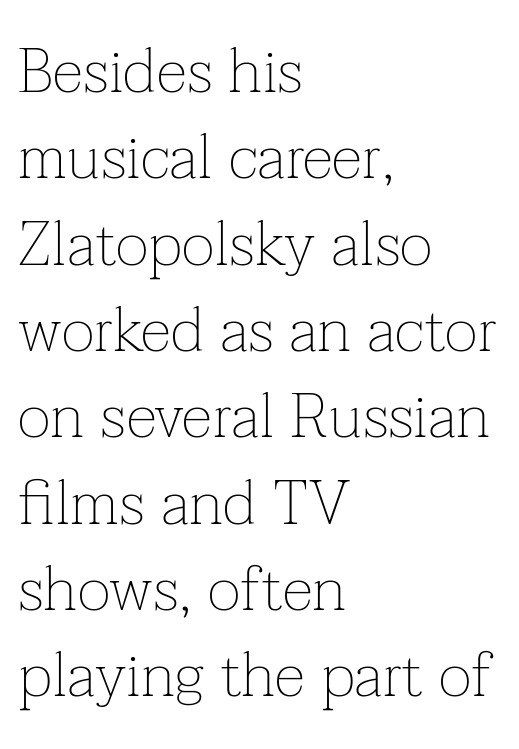
Tracking here is standard; glyphs follow each other at the usual distance. Observe the serifs anchoring each vertical stroke in this sample. Proportional: the letters do not fall into vertical columns. The typography opts for an upright posture over an oblique one. Students, observe: this is what conventionally led text looks like. The letterforms sit at book weight or below.
